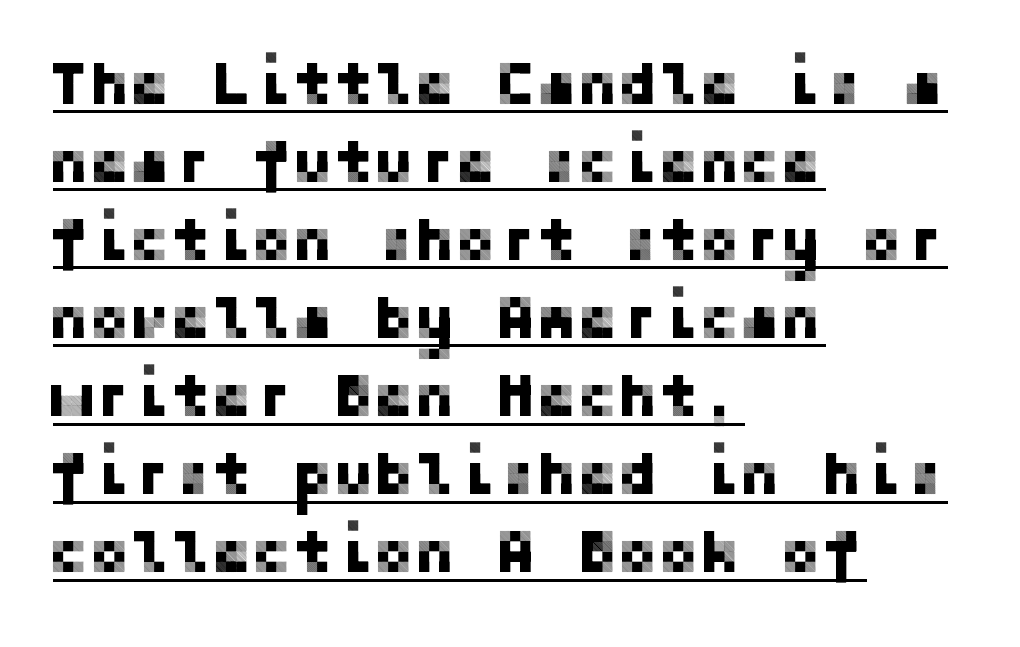
Quick note: underline on. These lines stack with their left ends in a neat column. Successive baselines arrive at the customary interval. Short note: letters normally spaced. Do the letters lean? They stand straight.
